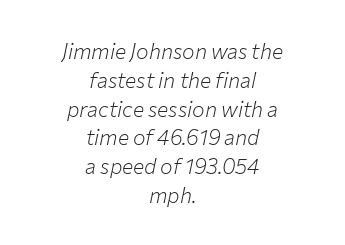
Q: Is the text bold? A: No.
Q: Is the text italic (slanted)? A: Yes, it leans right by about 12 degrees.
Q: Is the text underlined? A: No.
Q: How is the paragraph aligned? A: Centered.
Q: Is the spacing between letters normal or unusually wide? A: Normal.
Q: Is the spacing between lines tight, normal or loose? A: Normal.
